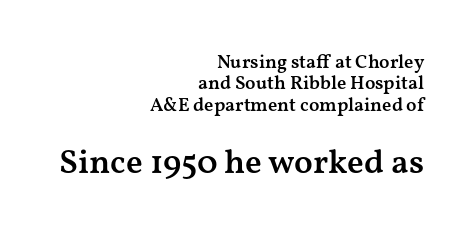
{"serif": "yes", "italic": "no", "bold": "semi", "weight": "semibold", "width": "wide", "stroke_contrast": "medium", "x_height": "medium", "monospaced": "no", "underline": "no", "align": "right", "line_spacing": "tight", "line_spacing_ratio": 1.12, "letter_spacing": "normal", "letter_spacing_em": 0.0, "larger_block": "second", "size_ratio": 1.79, "glyph_px": 34}
